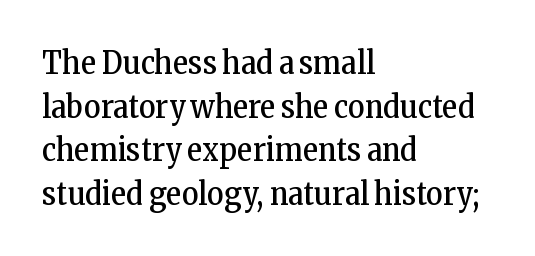
Q: Is the text bold? A: No.
Q: Is the text italic (slanted)? A: No, it is upright.
Q: Is the typeface a serif or a sans-serif typeface? A: Serif.
Q: Is the text underlined? A: No.
Q: How is the paragraph aligned? A: Left-aligned.
Q: Is the spacing between letters normal or unusually wide? A: Normal.
Q: Is the spacing between lines tight, normal or loose? A: Normal.
Q: Width (condensed, normal, or wide)? A: Condensed.
Q: Stroke contrast? A: Low.
Q: x-height? A: Medium.
Q: Monospaced? A: No.
